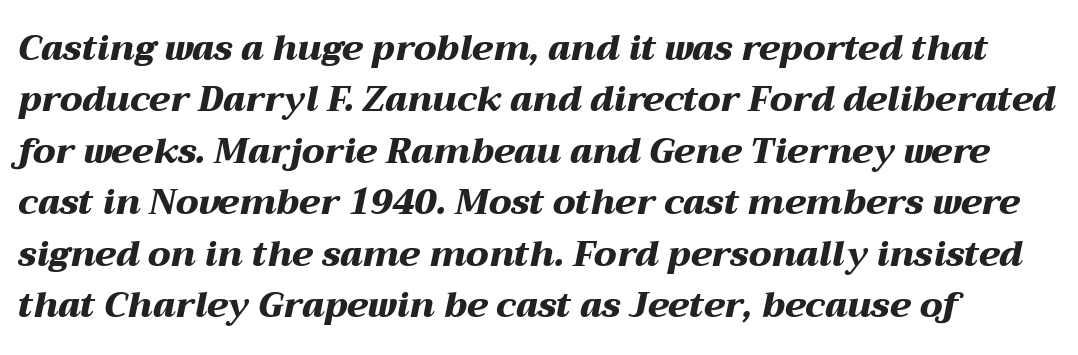
The image shows 35 px heavy, wide type, italic (leaning right); set normal line spacing (1.47x), normal letter spacing, not underlined; medium stroke contrast and a medium x-height.
